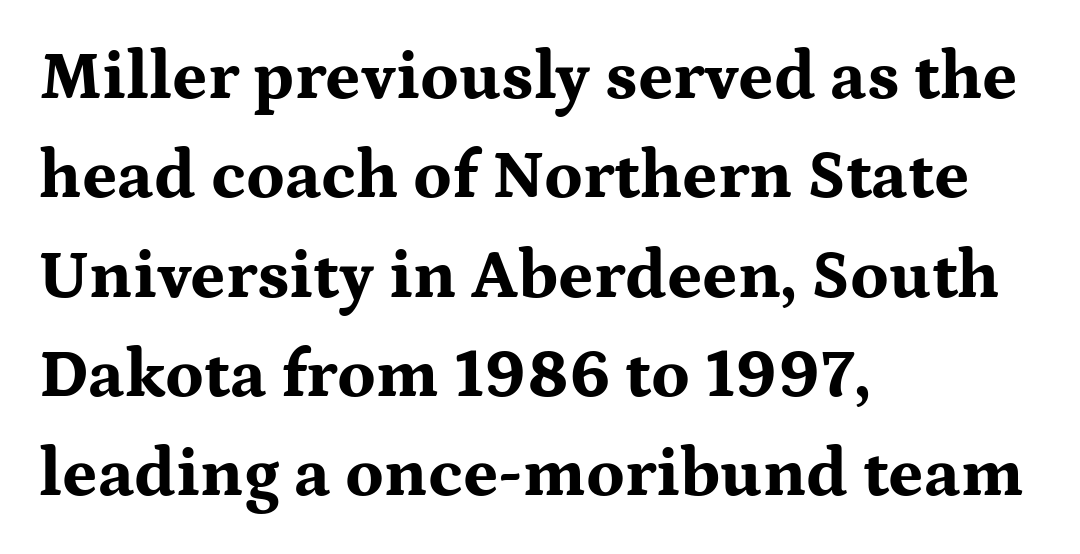
The image shows 68 px bold, wide serif type, upright; set left-aligned, normal line spacing (1.46x), normal letter spacing, not underlined; medium stroke contrast and a medium x-height.
